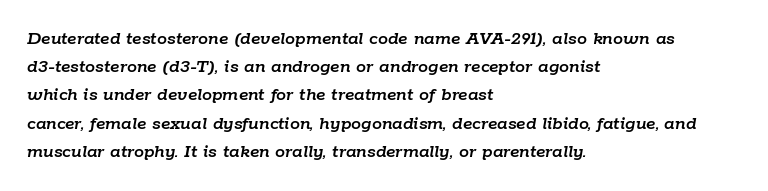
Leading matches the norm, producing a regular column. The specimen omits any rule beneath the text block's lines. Is the letter spacing exaggerated? No — it looks like the ordinary default. Notice how the passage keeps a crisp vertical edge on the left only. Italic? Definitely — the glyphs are oblique.
